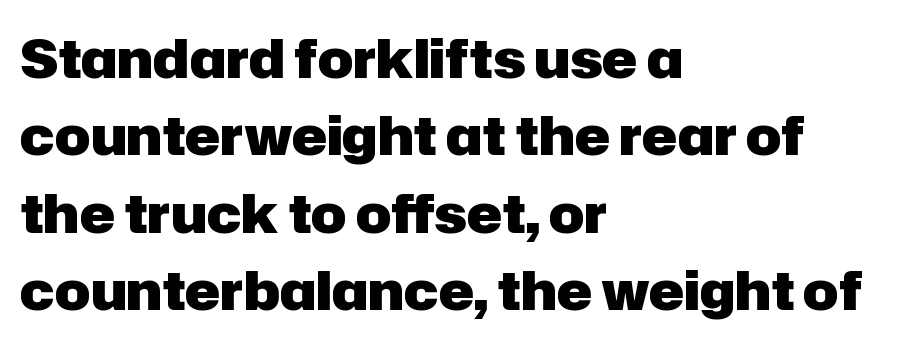
{"serif": "no", "italic": "no", "bold": "yes", "weight": "heavy", "width": "normal", "stroke_contrast": "low", "x_height": "medium", "monospaced": "no", "underline": "no", "align": "left", "line_spacing": "normal", "line_spacing_ratio": 1.46, "letter_spacing": "normal", "letter_spacing_em": 0.0, "glyph_px": 53}
